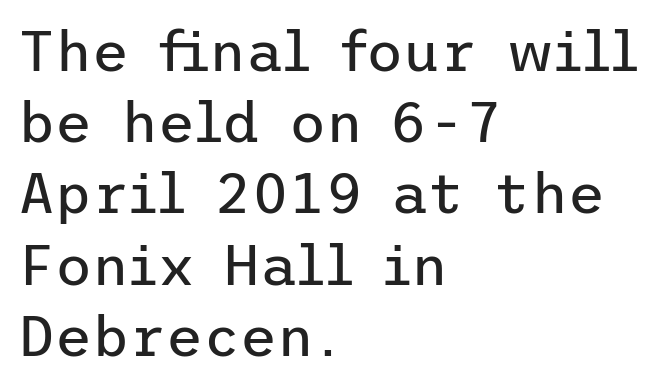
The image shows 57 px regular-weight sans-serif type, upright; set left-aligned, normal line spacing (1.25x), normal letter spacing, not underlined; low stroke contrast and a medium x-height.
